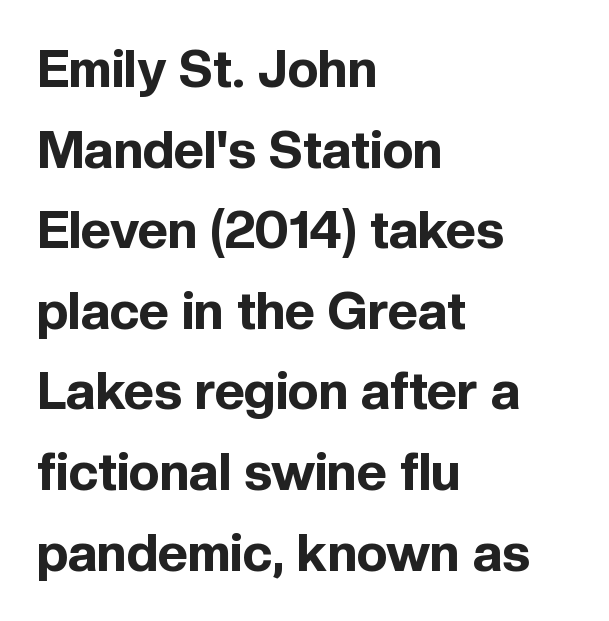
Q: Is the text bold? A: Yes.
Q: Is the text italic (slanted)? A: No, it is upright.
Q: Is the typeface a serif or a sans-serif typeface? A: Sans-serif.
Q: Is the text underlined? A: No.
Q: How is the paragraph aligned? A: Left-aligned.
Q: Is the spacing between letters normal or unusually wide? A: Normal.
Q: Is the spacing between lines tight, normal or loose? A: Normal.
Q: Width (condensed, normal, or wide)? A: Normal.
Q: x-height? A: Medium.
Q: Monospaced? A: No.
